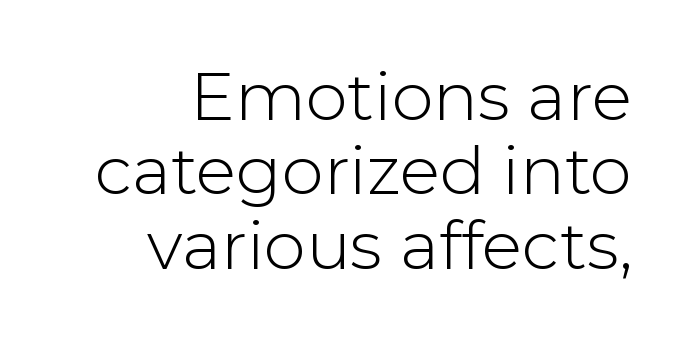
Q: Is the text bold? A: No.
Q: Is the text italic (slanted)? A: No, it is upright.
Q: Is the typeface a serif or a sans-serif typeface? A: Sans-serif.
Q: Is the text underlined? A: No.
Q: How is the paragraph aligned? A: Right-aligned.
Q: Is the spacing between letters normal or unusually wide? A: Normal.
Q: Is the spacing between lines tight, normal or loose? A: Tight.
Q: Width (condensed, normal, or wide)? A: Normal.
Q: Stroke contrast? A: Low.
Q: x-height? A: Medium.
Q: Monospaced? A: No.
